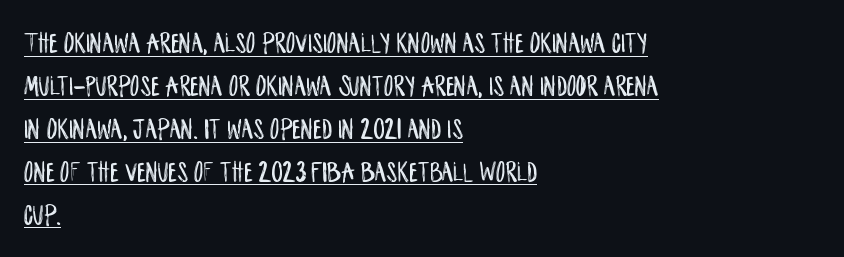
Like a heading marked for emphasis, these lines bear an underscore. Each letter keeps its own natural width here, so spacing adapts to shape. In terms of posture, this sample is upright. If you drew a ruler down the left edge, every line would touch it. A normal amount of white space separates one row of letters from the next.
